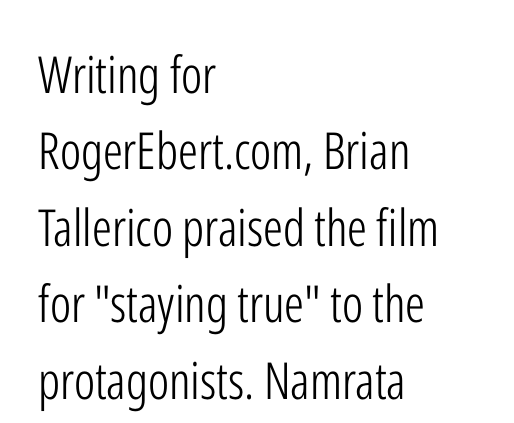
Q: Is the text bold? A: No.
Q: Is the text italic (slanted)? A: No, it is upright.
Q: Is the typeface a serif or a sans-serif typeface? A: Sans-serif.
Q: Is the text underlined? A: No.
Q: How is the paragraph aligned? A: Left-aligned.
Q: Is the spacing between letters normal or unusually wide? A: Normal.
Q: Is the spacing between lines tight, normal or loose? A: Normal.
Q: Width (condensed, normal, or wide)? A: Condensed.
Q: Stroke contrast? A: Low.
Q: x-height? A: Medium.
Q: Monospaced? A: No.
